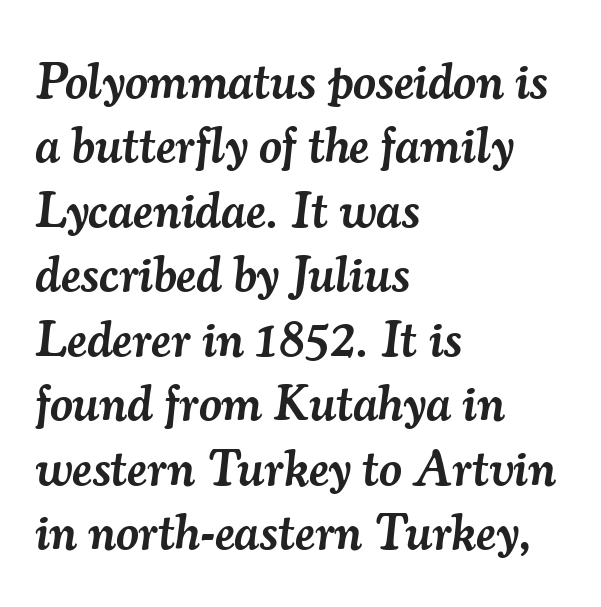
{"serif": "yes", "italic": "yes", "lean": "right", "slant_degrees": 7, "bold": "semi", "weight": "semibold", "width": "normal", "stroke_contrast": "medium", "x_height": "small", "monospaced": "no", "underline": "no", "align": "left", "line_spacing": "normal", "line_spacing_ratio": 1.29, "letter_spacing": "normal", "letter_spacing_em": 0.0, "glyph_px": 50}
